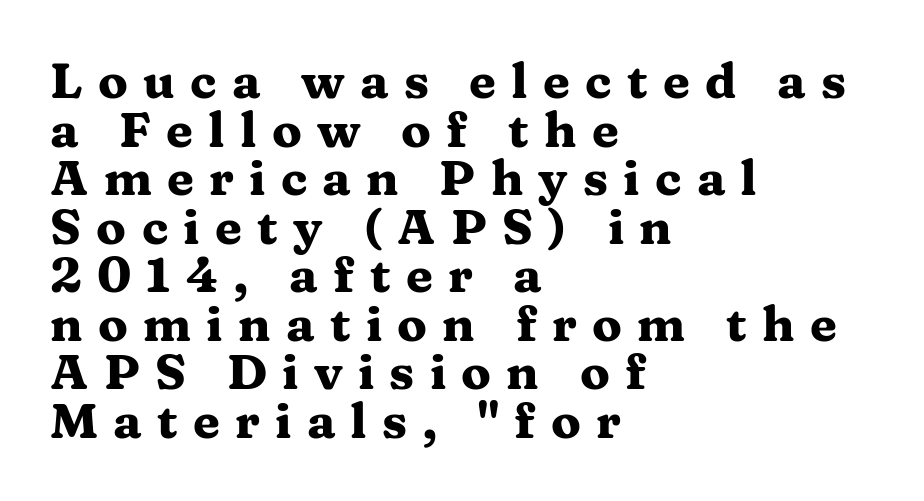
Casual observation: everything's shoved over to the left. Every stem runs plumb, perpendicular to the baseline. Pretty heavy lettering here — definitely bold. Character widths vary here, with narrow letters taking less room than wide ones. Closely set lines give the paragraph a compact silhouette. Honestly, there is no underline to notice here at all.
